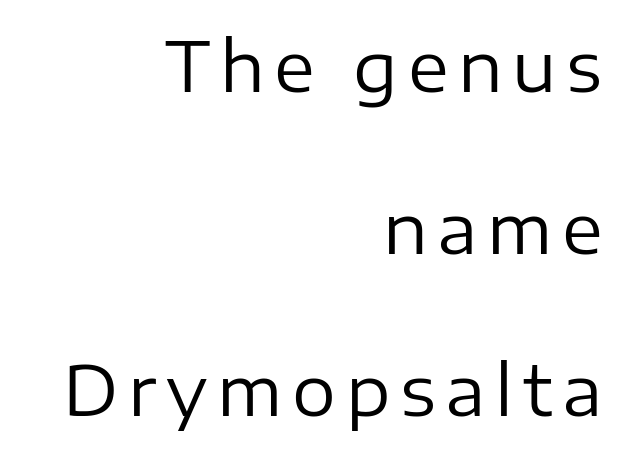
The image shows 69 px regular-weight sans-serif type, upright; set right-aligned, loose line spacing (2.35x), not underlined; low stroke contrast and a medium x-height.
